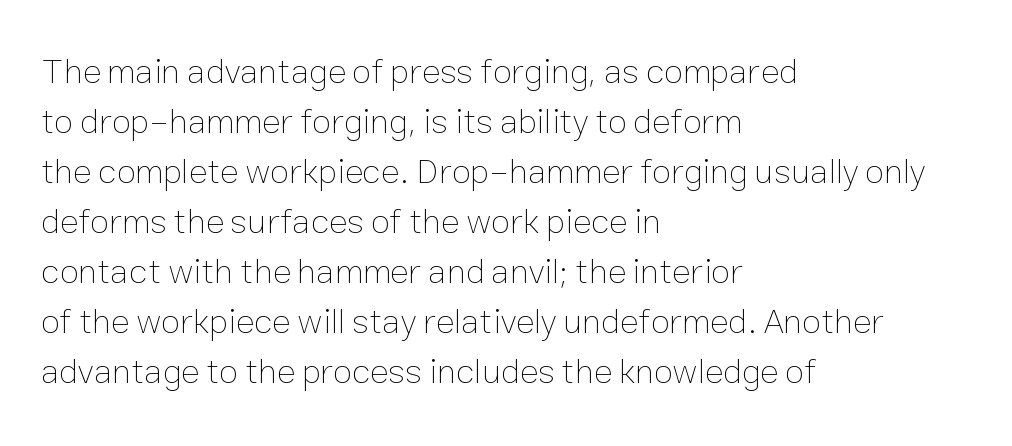
The text block is weighted toward the left margin, trailing off unevenly rightward. A quiet, ordinary-to-light weight characterises the typeface. Note the varied advance widths — an 'i' is clearly narrower than an 'm'. Unmarked baselines from the first word to the last. In terms of leading, this rendering sits right in the middle.
